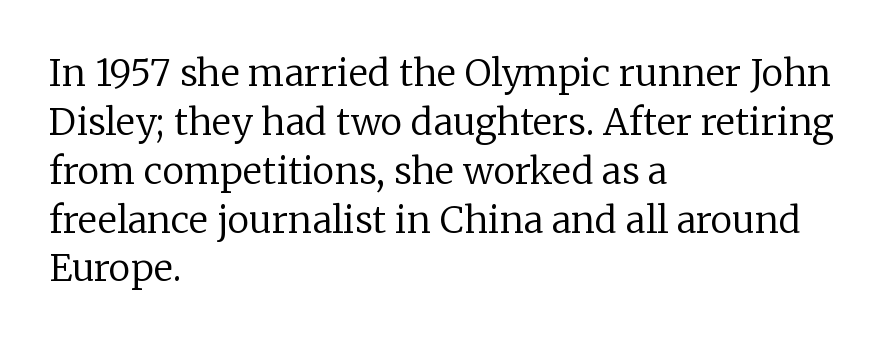
{"serif": "yes", "italic": "no", "bold": "no", "weight": "regular", "width": "normal", "stroke_contrast": "low", "x_height": "medium", "monospaced": "no", "underline": "no", "align": "left", "line_spacing": "normal", "line_spacing_ratio": 1.32, "letter_spacing": "normal", "letter_spacing_em": 0.0, "glyph_px": 37}
